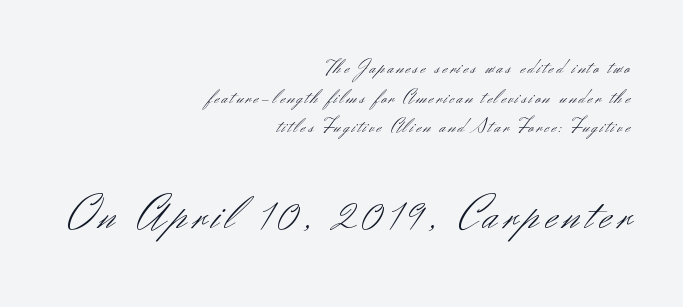
I'd call this a sans setting — the letters go barefoot. The block of text has a typical density, with ordinary space between rows. Line endings align vertically; line beginnings do not. Descender tails drop into unmarked territory. Looks like regular typesetting: each glyph gets only the width it needs.
